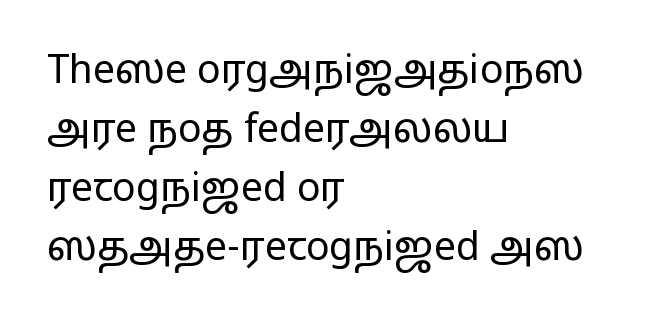
{"serif": "no", "italic": "no", "bold": "no", "weight": "regular", "width": "wide", "stroke_contrast": "low", "x_height": "medium", "monospaced": "no", "underline": "no", "align": "left", "line_spacing": "normal", "line_spacing_ratio": 1.51, "letter_spacing": "normal", "letter_spacing_em": 0.0, "glyph_px": 39}
